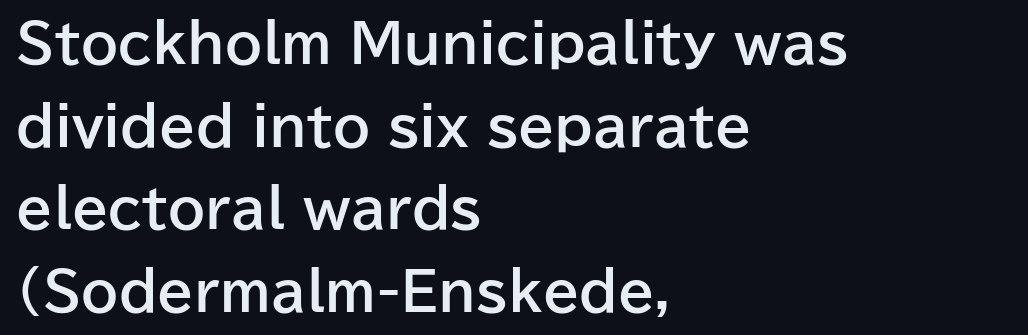
The image shows 53 px bold sans-serif type, upright; set left-aligned, normal line spacing (1.56x), normal letter spacing, not underlined; low stroke contrast and a medium x-height.
